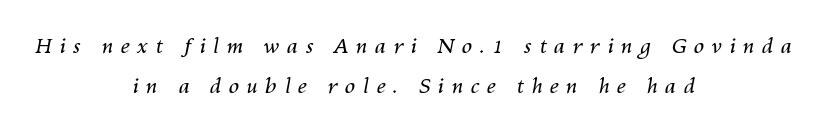
The paragraph shown floats in the horizontal middle. Stems and bowls with no extra thickness — not bold. Tracking value appears strongly positive — letters spread wide. This rendering features lettering with no underline. Quick note: italic.
